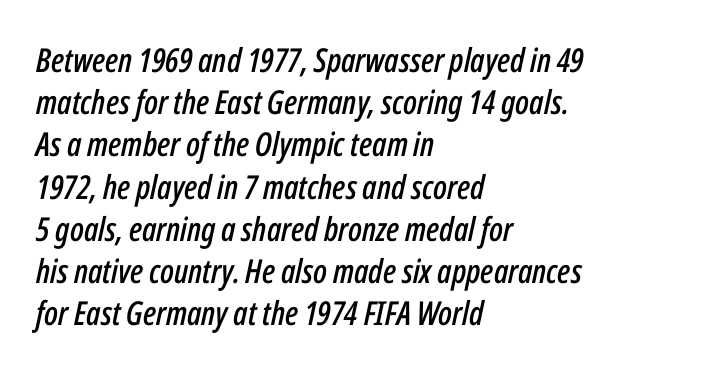
The image shows 33 px condensed type, italic (leaning right); set left-aligned, normal line spacing (1.28x), normal letter spacing, not underlined; low stroke contrast and a medium x-height.
